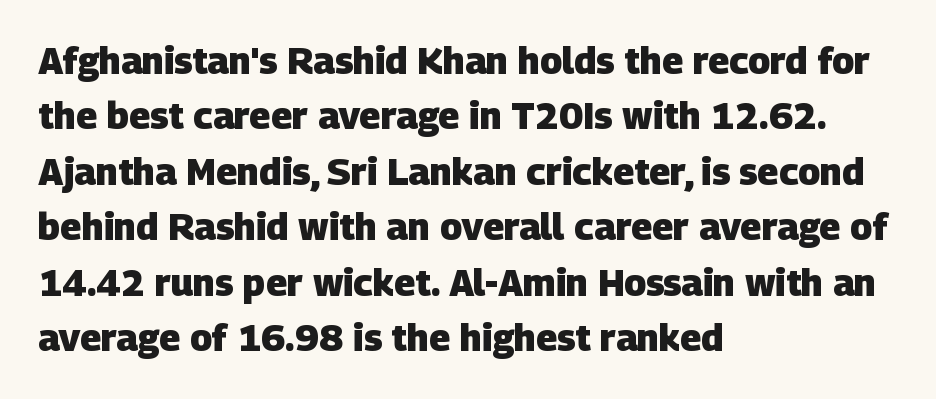
Q: Is the text bold? A: Yes.
Q: Is the typeface a serif or a sans-serif typeface? A: Sans-serif.
Q: Is the text underlined? A: No.
Q: How is the paragraph aligned? A: Left-aligned.
Q: Is the spacing between letters normal or unusually wide? A: Normal.
Q: Is the spacing between lines tight, normal or loose? A: Normal.
Q: Width (condensed, normal, or wide)? A: Normal.
Q: Stroke contrast? A: Low.
Q: x-height? A: Large.
Q: Monospaced? A: No.
